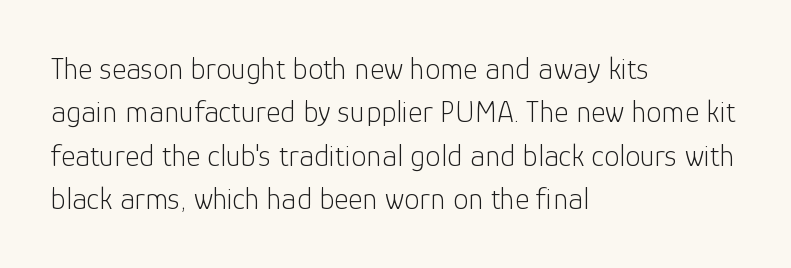
Q: Is the text bold? A: No.
Q: Is the text italic (slanted)? A: No, it is upright.
Q: Is the typeface a serif or a sans-serif typeface? A: Sans-serif.
Q: Is the text underlined? A: No.
Q: How is the paragraph aligned? A: Left-aligned.
Q: Is the spacing between letters normal or unusually wide? A: Normal.
Q: Is the spacing between lines tight, normal or loose? A: Normal.
Q: Width (condensed, normal, or wide)? A: Normal.
Q: Stroke contrast? A: Low.
Q: x-height? A: Medium.
Q: Monospaced? A: No.
